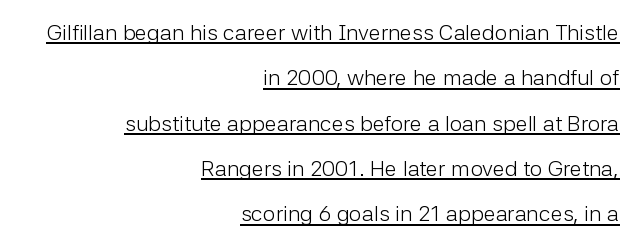
{"italic": "no", "bold": "no", "underline": "yes", "align": "right", "line_spacing": "loose", "line_spacing_ratio": 2.06, "letter_spacing": "normal", "letter_spacing_em": 0.0, "glyph_px": 22}
